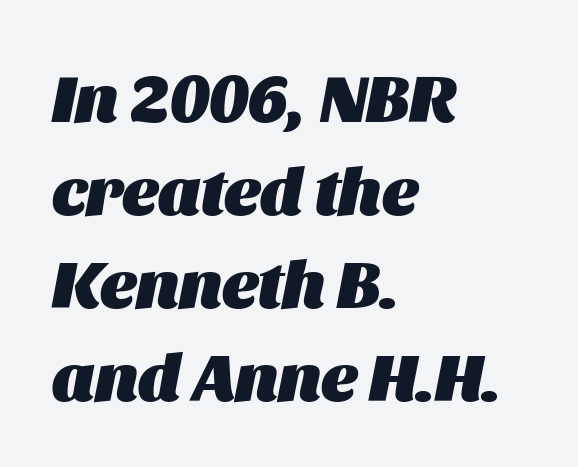
Q: Is the text bold? A: Yes.
Q: Is the text italic (slanted)? A: Yes, it leans right by about 11 degrees.
Q: Is the text underlined? A: No.
Q: How is the paragraph aligned? A: Left-aligned.
Q: Is the spacing between letters normal or unusually wide? A: Normal.
Q: Is the spacing between lines tight, normal or loose? A: Normal.
Q: Width (condensed, normal, or wide)? A: Normal.
Q: Stroke contrast? A: Medium.
Q: x-height? A: Large.
Q: Monospaced? A: No.
